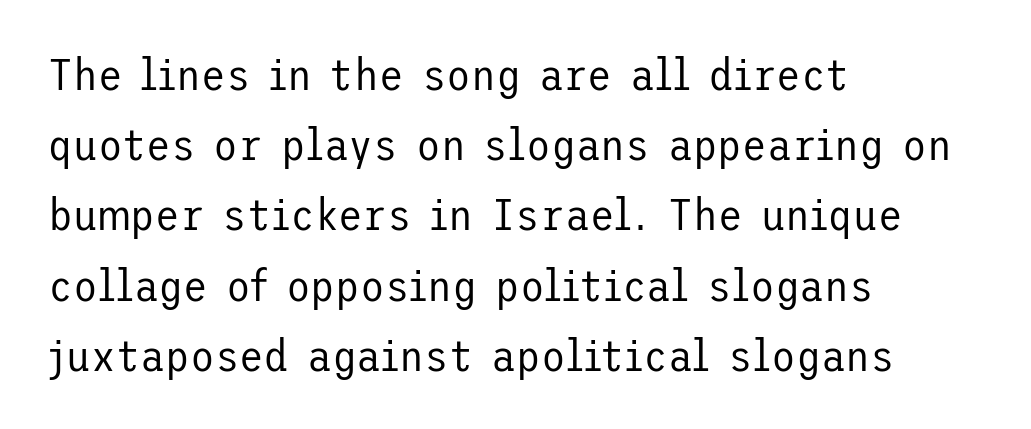
The specimen reads as upright at a glance. One glance says typical: line gaps are just what's usual. Here the glyphs are tracked normally, forming tight word shapes. The weight would be labelled regular, book, light, or lighter still. Alignment: flush left.
